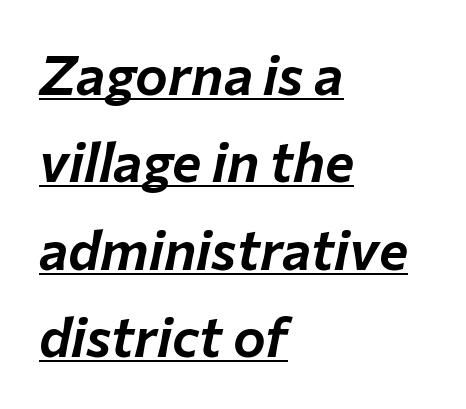
Italic: yes, the glyphs are oblique. Proportional: the letters do not fall into vertical columns. This rendering features underlined lettering. This rendering leaves character spacing at its baseline value.
